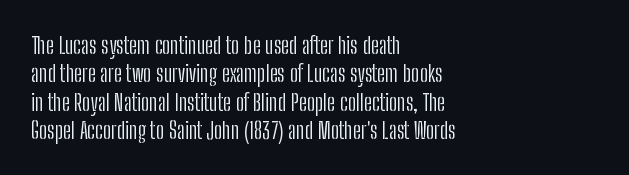
{"italic": "no", "bold": "no", "underline": "no", "align": "left", "line_spacing_ratio": 1.23, "letter_spacing": "normal", "letter_spacing_em": 0.0, "glyph_px": 23}
